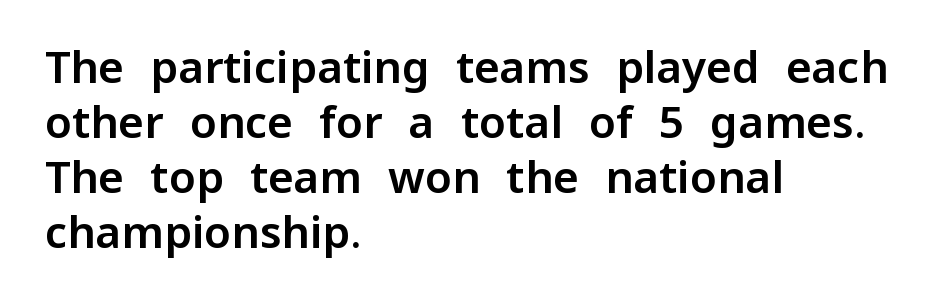
{"serif": "no", "italic": "no", "width": "normal", "stroke_contrast": "low", "x_height": "medium", "monospaced": "no", "underline": "no", "align": "left", "line_spacing": "normal", "line_spacing_ratio": 1.25, "letter_spacing": "normal", "letter_spacing_em": 0.0, "glyph_px": 44}
